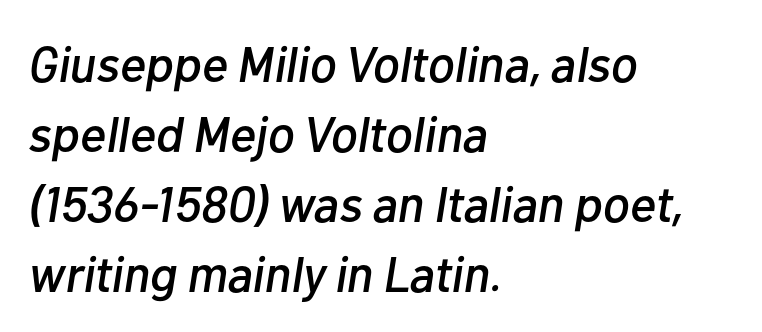
{"italic": "yes", "lean": "right", "slant_degrees": 10, "width": "normal", "stroke_contrast": "low", "x_height": "medium", "monospaced": "no", "underline": "no", "align": "left", "line_spacing": "normal", "line_spacing_ratio": 1.4, "letter_spacing": "normal", "letter_spacing_em": 0.0, "glyph_px": 50}
